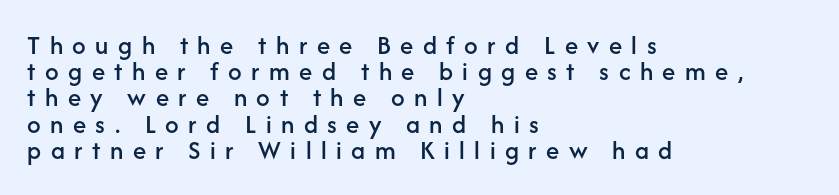
The setting favours the left margin, as ordinary paragraphs usually do. Substantial extra tracking has been applied to these lines. The letters stand straight up with perfectly vertical stems. The zone under the glyphs is completely vacant.
